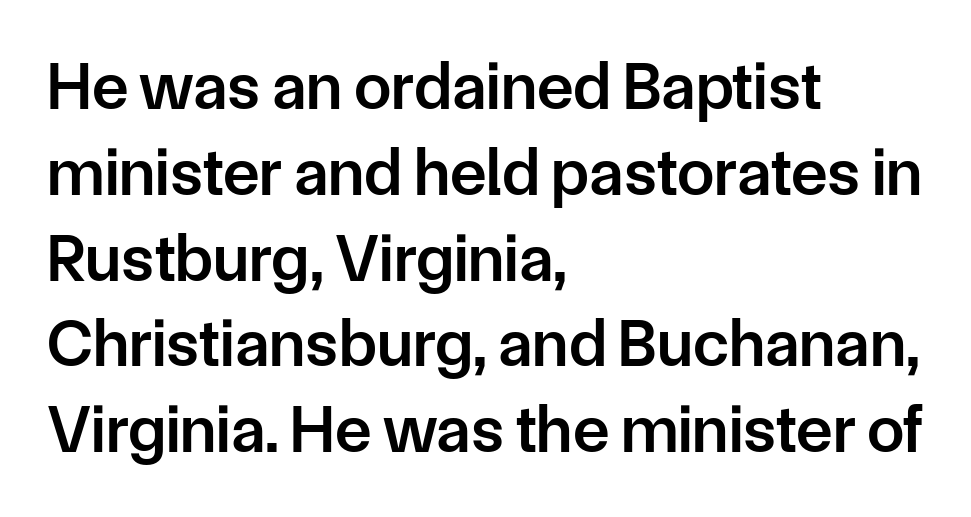
{"serif": "no", "italic": "no", "bold": "semi", "weight": "semibold", "width": "normal", "stroke_contrast": "low", "x_height": "medium", "monospaced": "no", "underline": "no", "align": "left", "line_spacing": "normal", "line_spacing_ratio": 1.28, "letter_spacing": "normal", "letter_spacing_em": 0.0, "glyph_px": 67}
